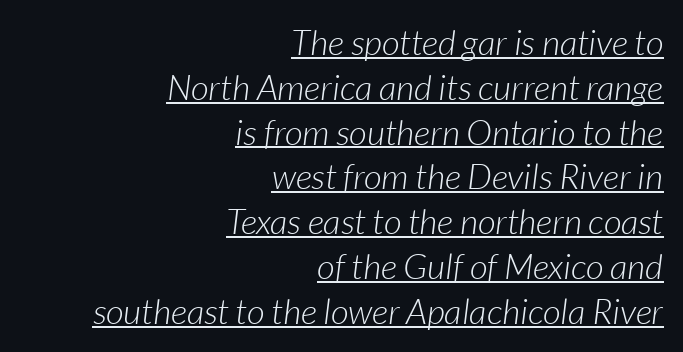
A typographer would call this underscored text. Stroke thickness stays within the range of a standard reading face or lighter. Leading matches the norm, producing a regular column. The lines are quadded right.
